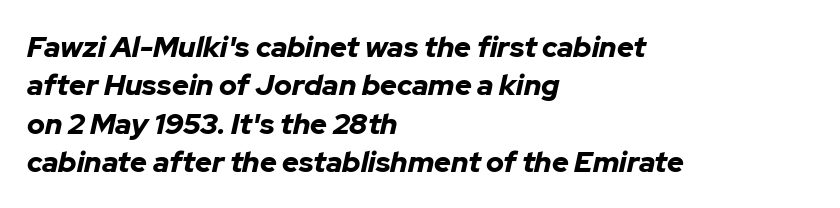
Q: Is the text bold? A: Yes.
Q: Is the text italic (slanted)? A: Yes, it leans right by about 12 degrees.
Q: Is the text underlined? A: No.
Q: How is the paragraph aligned? A: Left-aligned.
Q: Is the spacing between letters normal or unusually wide? A: Normal.
Q: Is the spacing between lines tight, normal or loose? A: Normal.
Q: Width (condensed, normal, or wide)? A: Normal.
Q: Stroke contrast? A: Low.
Q: x-height? A: Medium.
Q: Monospaced? A: No.
